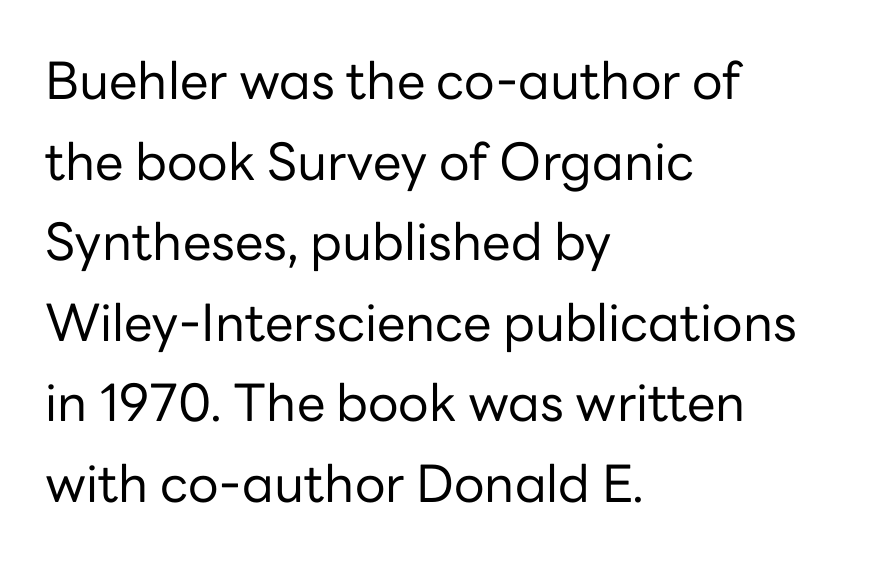
{"serif": "no", "italic": "no", "bold": "no", "weight": "regular", "width": "normal", "stroke_contrast": "low", "x_height": "medium", "monospaced": "no", "underline": "no", "align": "left", "line_spacing": "normal", "line_spacing_ratio": 1.58, "letter_spacing": "normal", "letter_spacing_em": 0.0, "glyph_px": 51}
